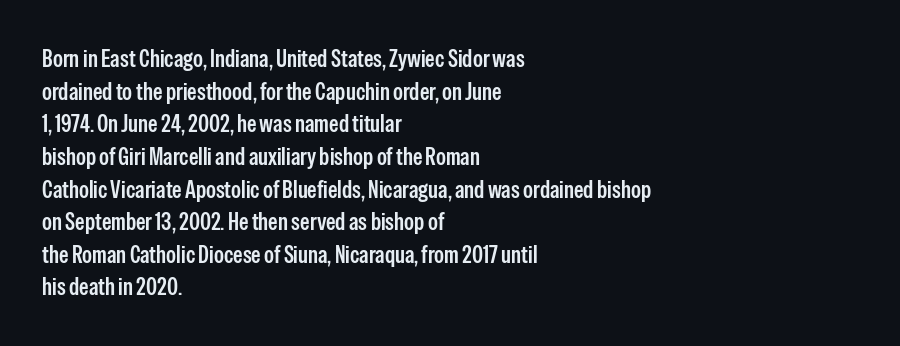
The image shows 24 px text type, upright; set left-aligned, normal line spacing (1.36x), normal letter spacing, not underlined.
